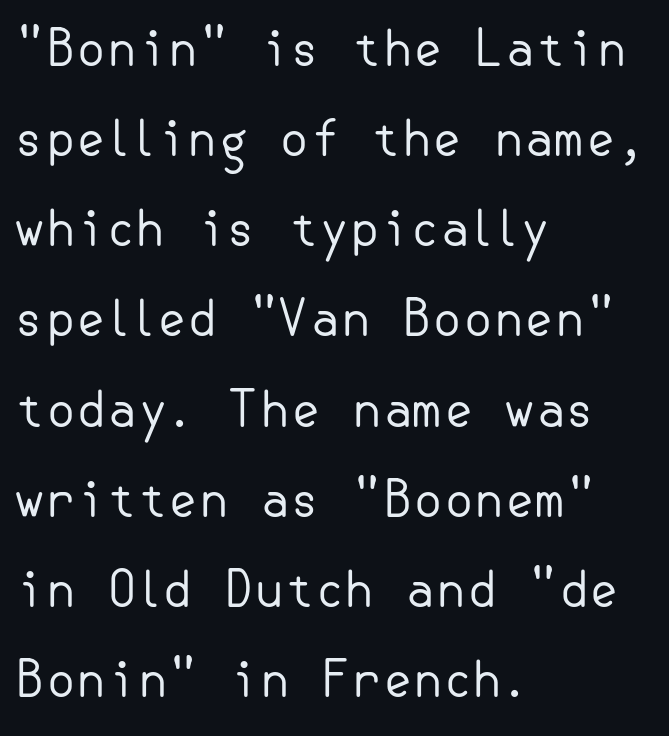
Q: Is the text bold? A: No.
Q: Is the text italic (slanted)? A: No, it is upright.
Q: Is the typeface a serif or a sans-serif typeface? A: Sans-serif.
Q: Is the text underlined? A: No.
Q: How is the paragraph aligned? A: Left-aligned.
Q: Is the spacing between letters normal or unusually wide? A: Normal.
Q: Width (condensed, normal, or wide)? A: Normal.
Q: Stroke contrast? A: Low.
Q: x-height? A: Small.
